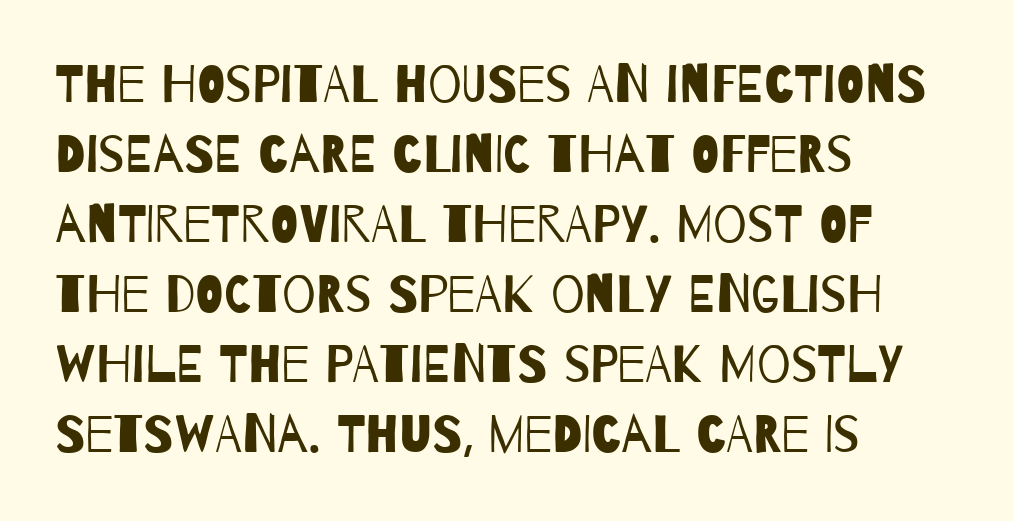
The leading is moderate, giving the passage an even texture. Nobody touched the tracking dial on this one. Think of a printed novel: that variable character pitch is what you see here. The letterforms sit at book weight or below.
